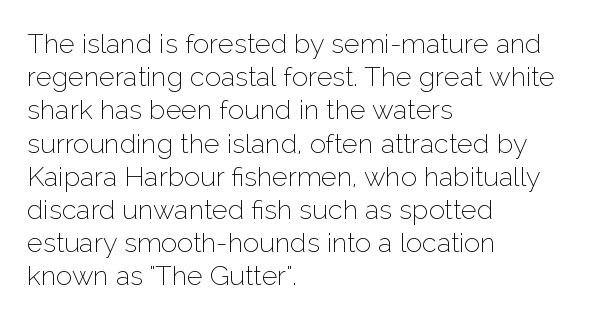
The zone under the glyphs is completely vacant. The passage is arranged the way most books set body copy — flush left. The type sits square on the baseline with zero lean. Weight: in the light-to-regular range. In terms of letterspacing, this is plain default setting.
